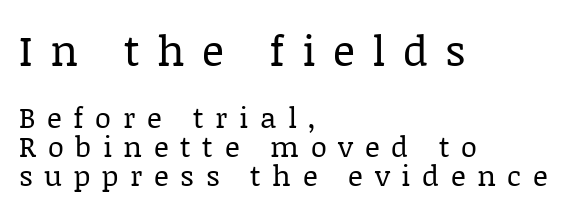
Between one letter and the next there's a generous, obvious gap. Nope, not italic — everything's standing straight. This sample uses a serif face. This layout puts the oversized block above and the modest block below. Compared with a centered layout, this one pins lines to the left instead. Is there much room between lines? No — they nearly touch.
